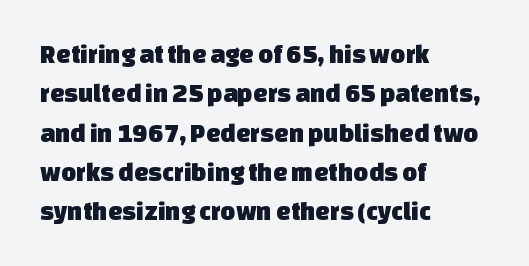
Q: Is the text underlined? A: No.
Q: How is the paragraph aligned? A: Left-aligned.
Q: Is the spacing between letters normal or unusually wide? A: Normal.
Q: Is the spacing between lines tight, normal or loose? A: Normal.
